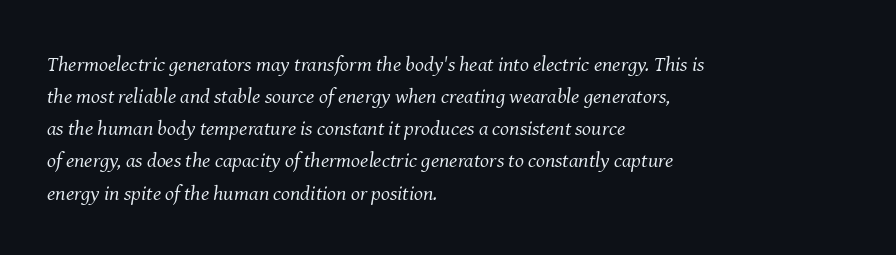
{"italic": "yes", "lean": "right", "slant_degrees": 8, "bold": "no", "underline": "no", "align": "left", "line_spacing": "normal", "line_spacing_ratio": 1.53, "letter_spacing": "normal", "letter_spacing_em": 0.0, "glyph_px": 21}
